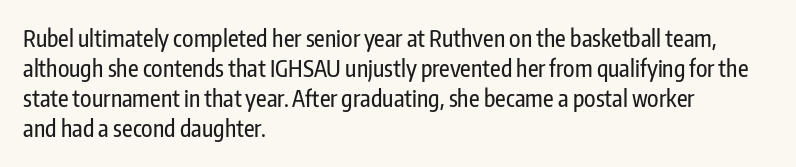
{"italic": "no", "underline": "no", "align": "left", "line_spacing": "normal", "line_spacing_ratio": 1.31, "letter_spacing": "normal", "letter_spacing_em": 0.0, "glyph_px": 23}
